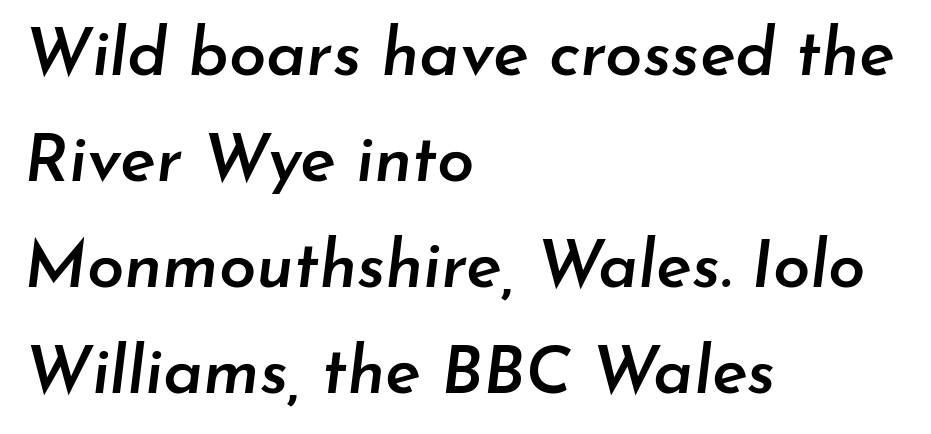
Q: Is the text bold? A: Semi-bold.
Q: Is the text italic (slanted)? A: Yes, it leans right by about 7 degrees.
Q: Is the text underlined? A: No.
Q: How is the paragraph aligned? A: Left-aligned.
Q: Is the spacing between letters normal or unusually wide? A: Normal.
Q: Is the spacing between lines tight, normal or loose? A: Normal.
Q: Width (condensed, normal, or wide)? A: Normal.
Q: Stroke contrast? A: Low.
Q: x-height? A: Small.
Q: Monospaced? A: No.
